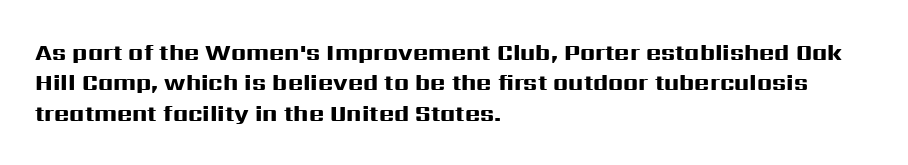
{"italic": "no", "bold": "yes", "underline": "no", "align": "left", "line_spacing": "normal", "line_spacing_ratio": 1.32, "letter_spacing": "normal", "letter_spacing_em": 0.0, "glyph_px": 23}
